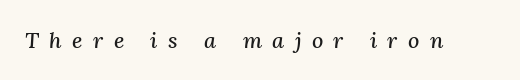
Q: Is the text italic (slanted)? A: Yes, it leans right by about 3 degrees.
Q: Is the text underlined? A: No.
Q: Is the spacing between letters normal or unusually wide? A: Unusually wide.
